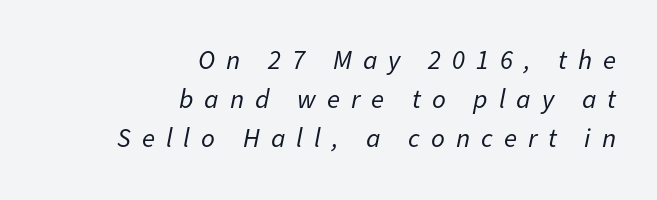
Letter spacing: wide. All the whitespace from short lines collects on the left. The weight would be labelled regular, book, light, or lighter still. These lines were composed using italics. The space between consecutive lines is moderate.
